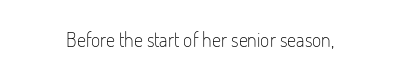
Q: Is the text bold? A: No.
Q: Is the text italic (slanted)? A: No, it is upright.
Q: Is the text underlined? A: No.
Q: Is the spacing between letters normal or unusually wide? A: Normal.
